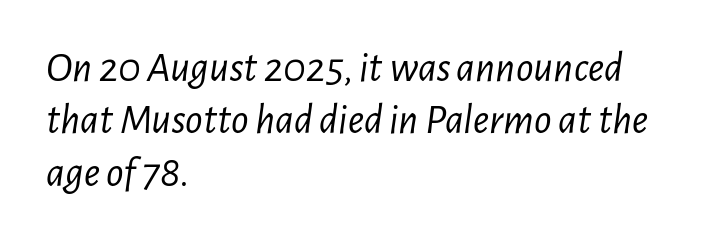
{"italic": "yes", "lean": "right", "slant_degrees": 7, "bold": "no", "weight": "light", "width": "condensed", "stroke_contrast": "low", "x_height": "medium", "monospaced": "no", "underline": "no", "align": "left", "line_spacing_ratio": 1.22, "letter_spacing": "normal", "letter_spacing_em": 0.0, "glyph_px": 43}
